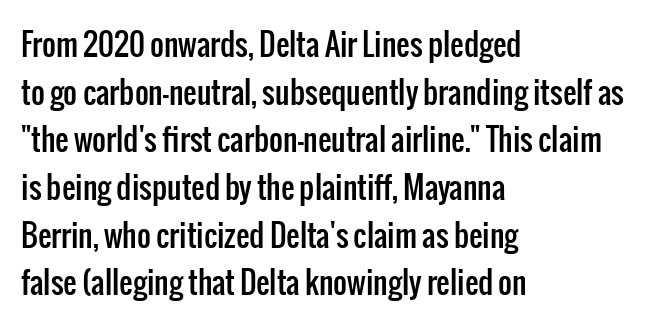
Q: Is the text italic (slanted)? A: No, it is upright.
Q: Is the typeface a serif or a sans-serif typeface? A: Sans-serif.
Q: Is the text underlined? A: No.
Q: How is the paragraph aligned? A: Left-aligned.
Q: Is the spacing between letters normal or unusually wide? A: Normal.
Q: Is the spacing between lines tight, normal or loose? A: Normal.
Q: Width (condensed, normal, or wide)? A: Condensed.
Q: Stroke contrast? A: Low.
Q: x-height? A: Medium.
Q: Monospaced? A: No.
